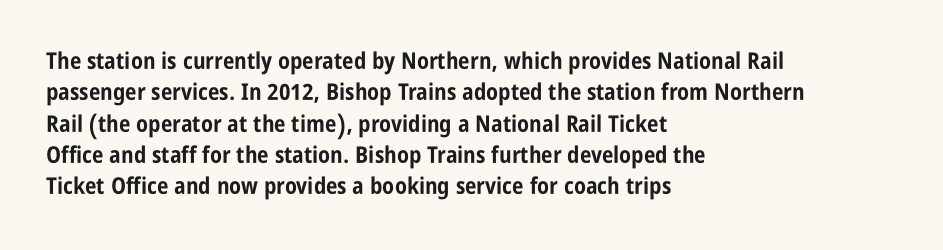
The image shows 23 px bold type, upright; set left-aligned, normal line spacing (1.36x), normal letter spacing, not underlined.
